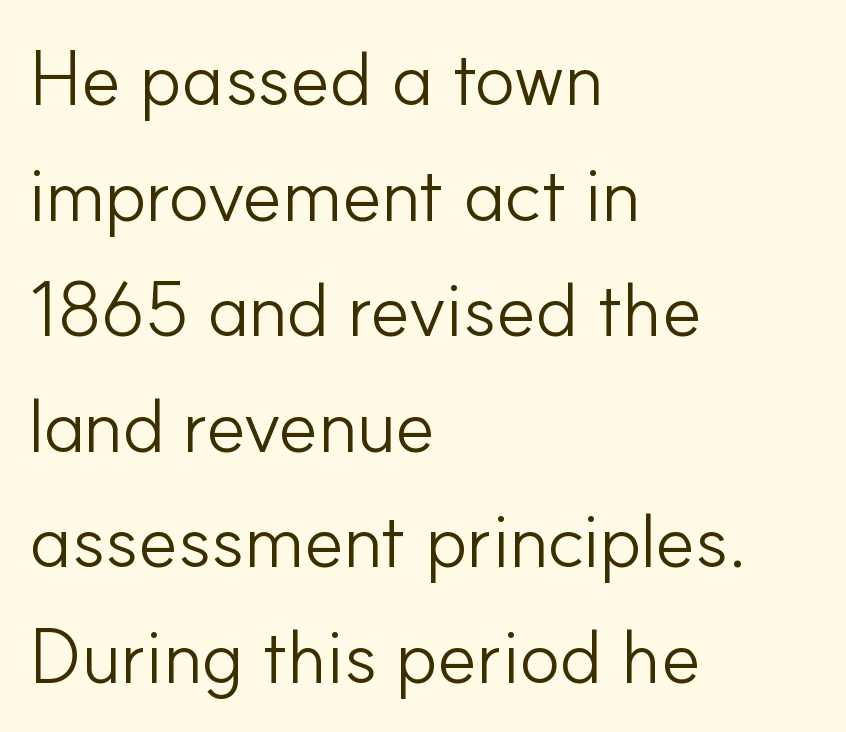
Q: Is the text bold? A: No.
Q: Is the text italic (slanted)? A: No, it is upright.
Q: Is the typeface a serif or a sans-serif typeface? A: Sans-serif.
Q: Is the text underlined? A: No.
Q: How is the paragraph aligned? A: Left-aligned.
Q: Is the spacing between letters normal or unusually wide? A: Normal.
Q: Is the spacing between lines tight, normal or loose? A: Normal.
Q: Width (condensed, normal, or wide)? A: Normal.
Q: Stroke contrast? A: Low.
Q: x-height? A: Small.
Q: Monospaced? A: No.
